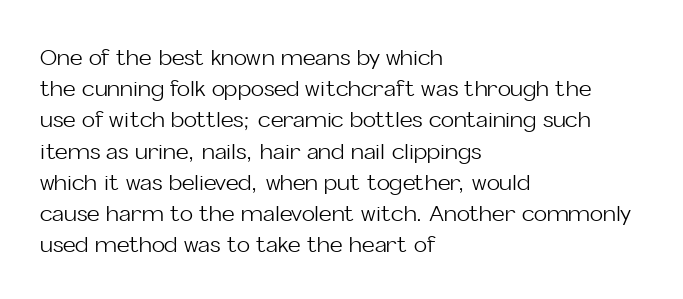
The image shows 22 px text type, upright; set left-aligned, normal line spacing (1.42x), normal letter spacing, not underlined.
